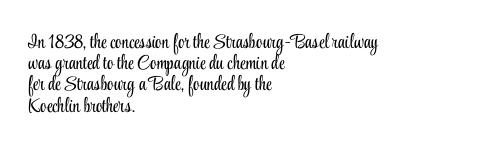
Q: Is the text bold? A: No.
Q: Is the text italic (slanted)? A: Yes.
Q: Is the text underlined? A: No.
Q: How is the paragraph aligned? A: Left-aligned.
Q: Is the spacing between letters normal or unusually wide? A: Normal.
Q: Is the spacing between lines tight, normal or loose? A: Tight.
